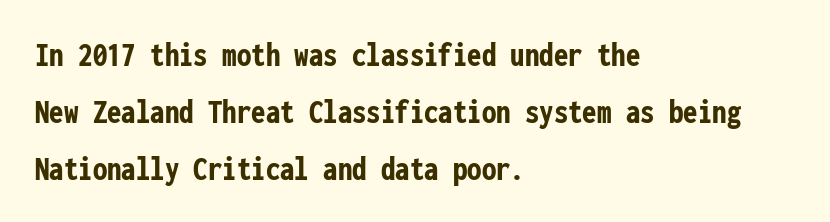
Q: Is the text bold? A: Yes.
Q: Is the text italic (slanted)? A: No, it is upright.
Q: Is the typeface a serif or a sans-serif typeface? A: Sans-serif.
Q: Is the text underlined? A: No.
Q: How is the paragraph aligned? A: Left-aligned.
Q: Is the spacing between letters normal or unusually wide? A: Normal.
Q: Is the spacing between lines tight, normal or loose? A: Normal.
Q: Width (condensed, normal, or wide)? A: Condensed.
Q: Stroke contrast? A: Low.
Q: x-height? A: Medium.
Q: Monospaced? A: Yes.
